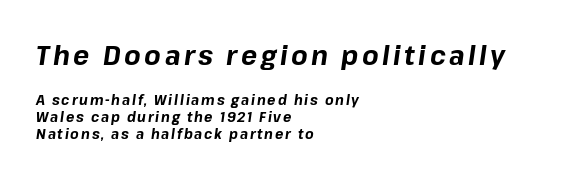
{"italic": "yes", "lean": "right", "slant_degrees": 8, "bold": "yes", "underline": "no", "align": "left", "line_spacing_ratio": 1.2, "larger_block": "first", "size_ratio": 1.93, "glyph_px": 27}
